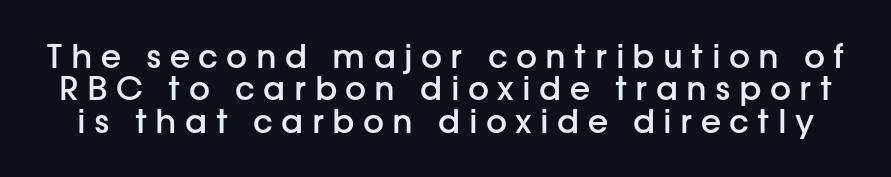
The image shows 33 px semibold sans-serif type, upright; set tight line spacing (0.98x), unusually wide letter spacing (+0.25 em), not underlined; low stroke contrast and a medium x-height.
